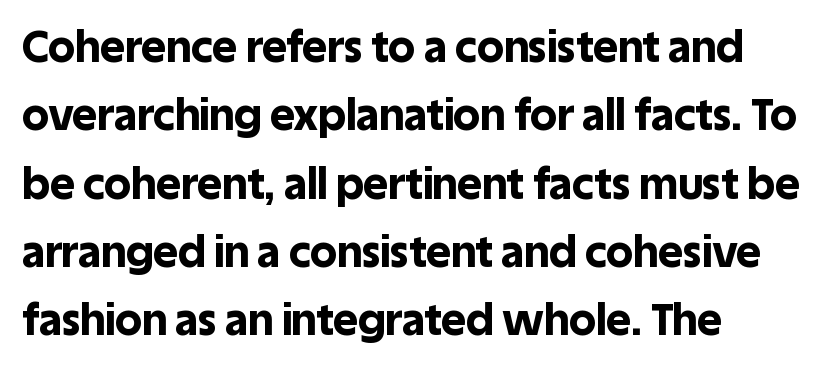
Q: Is the text bold? A: Yes.
Q: Is the text italic (slanted)? A: No, it is upright.
Q: Is the typeface a serif or a sans-serif typeface? A: Sans-serif.
Q: Is the text underlined? A: No.
Q: How is the paragraph aligned? A: Left-aligned.
Q: Is the spacing between letters normal or unusually wide? A: Normal.
Q: Is the spacing between lines tight, normal or loose? A: Normal.
Q: Width (condensed, normal, or wide)? A: Normal.
Q: x-height? A: Large.
Q: Monospaced? A: No.
